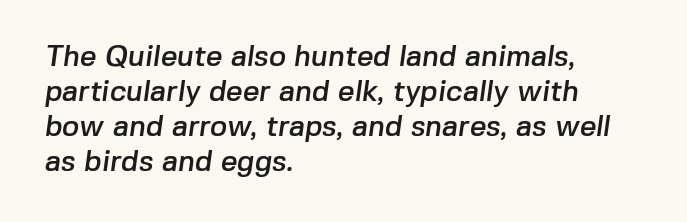
{"serif": "no", "width": "normal", "stroke_contrast": "low", "x_height": "medium", "monospaced": "no", "underline": "no", "align": "left", "line_spacing_ratio": 1.21, "letter_spacing": "normal", "letter_spacing_em": 0.0, "glyph_px": 29}
